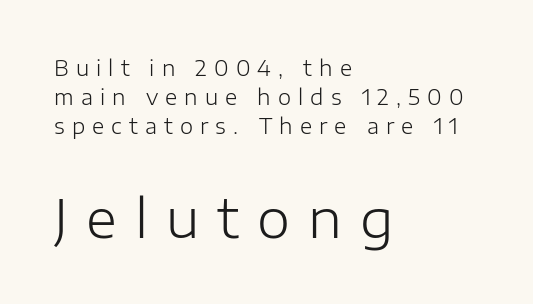
Q: Is the text bold? A: No.
Q: Is the text italic (slanted)? A: No, it is upright.
Q: Is the typeface a serif or a sans-serif typeface? A: Sans-serif.
Q: Is the text underlined? A: No.
Q: How is the paragraph aligned? A: Left-aligned.
Q: Is the spacing between letters normal or unusually wide? A: Unusually wide.
Q: Is the spacing between lines tight, normal or loose? A: Normal.
Q: Which block of text is set in a larger size, the first (top) or the second (bottom)? A: The second (bottom) one.
Q: Width (condensed, normal, or wide)? A: Normal.
Q: Stroke contrast? A: Low.
Q: x-height? A: Medium.
Q: Monospaced? A: No.
